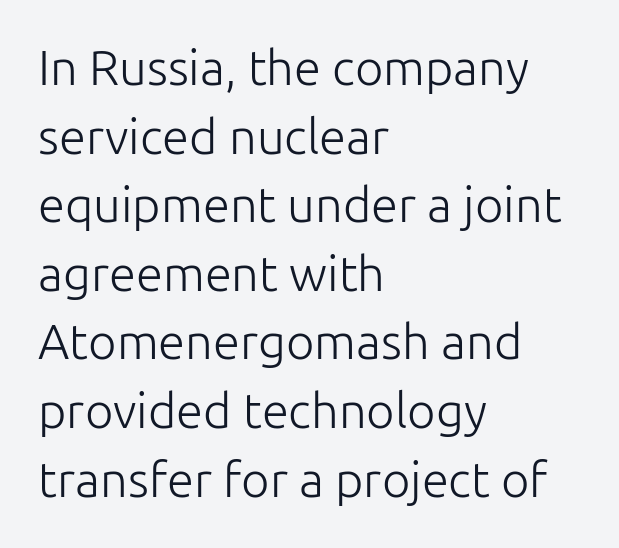
{"serif": "no", "italic": "no", "bold": "no", "weight": "light", "width": "normal", "stroke_contrast": "low", "x_height": "medium", "monospaced": "no", "underline": "no", "align": "left", "line_spacing": "normal", "line_spacing_ratio": 1.4, "letter_spacing": "normal", "letter_spacing_em": 0.0, "glyph_px": 49}
